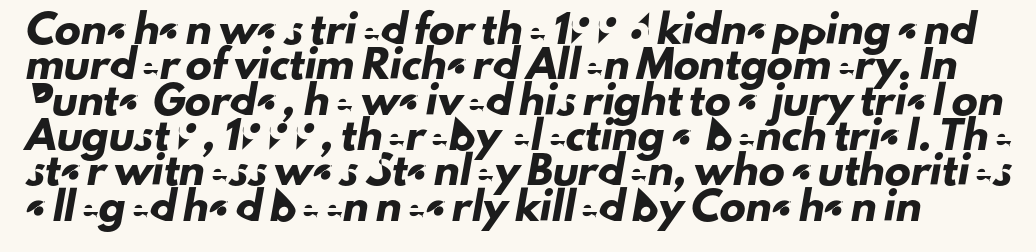
The vertical gap from one line to the next is medium. The specimen omits any rule beneath the text block's lines. Tracking here is standard; glyphs follow each other at the usual distance.
